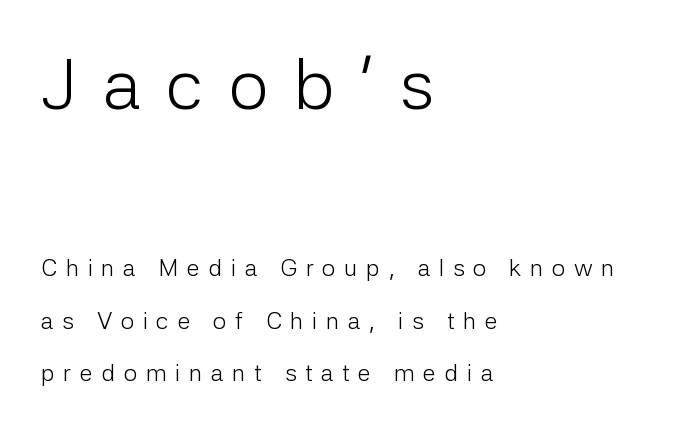
Q: Is the text bold? A: No.
Q: Is the text italic (slanted)? A: No, it is upright.
Q: Is the typeface a serif or a sans-serif typeface? A: Sans-serif.
Q: Is the text underlined? A: No.
Q: How is the paragraph aligned? A: Left-aligned.
Q: Is the spacing between letters normal or unusually wide? A: Unusually wide.
Q: Is the spacing between lines tight, normal or loose? A: Loose.
Q: Which block of text is set in a larger size, the first (top) or the second (bottom)? A: The first (top) one.
Q: Width (condensed, normal, or wide)? A: Normal.
Q: Stroke contrast? A: Low.
Q: x-height? A: Medium.
Q: Monospaced? A: No.
